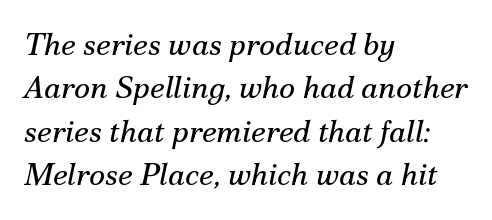
{"serif": "yes", "italic": "yes", "lean": "right", "slant_degrees": 12, "bold": "no", "weight": "regular", "width": "normal", "stroke_contrast": "medium", "x_height": "small", "monospaced": "no", "underline": "no", "align": "left", "line_spacing": "normal", "line_spacing_ratio": 1.4, "letter_spacing": "normal", "letter_spacing_em": 0.0, "glyph_px": 31}
